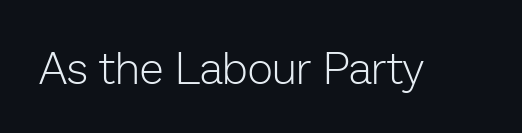
Q: Is the text bold? A: No.
Q: Is the text italic (slanted)? A: No, it is upright.
Q: Is the typeface a serif or a sans-serif typeface? A: Sans-serif.
Q: Is the text underlined? A: No.
Q: Is the spacing between letters normal or unusually wide? A: Normal.
Q: Width (condensed, normal, or wide)? A: Normal.
Q: Stroke contrast? A: Low.
Q: x-height? A: Medium.
Q: Monospaced? A: No.
